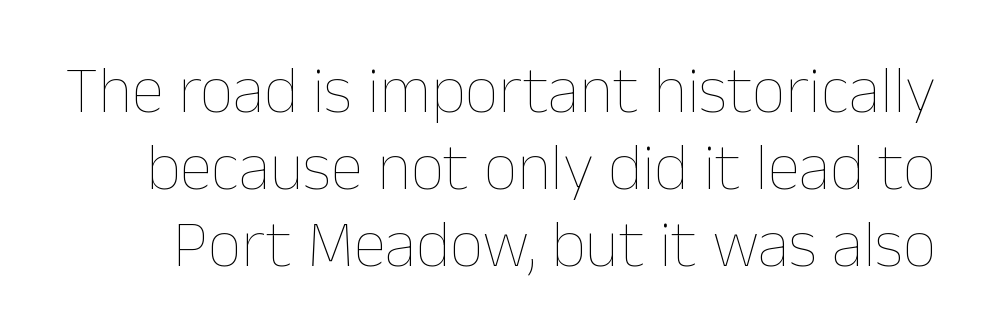
The image shows 66 px thin type, upright; set line spacing 1.17x, normal letter spacing, not underlined; low stroke contrast and a medium x-height.
